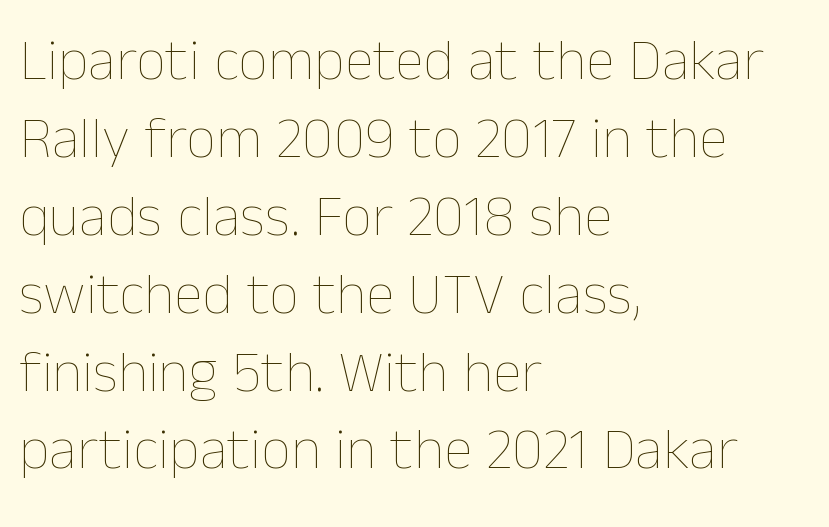
The image shows 59 px thin type, upright; set left-aligned, normal line spacing (1.32x), normal letter spacing, not underlined; low stroke contrast and a medium x-height.
